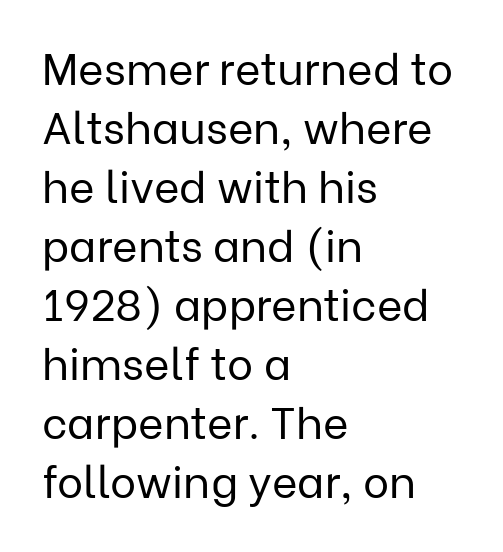
{"serif": "no", "italic": "no", "bold": "no", "weight": "regular", "width": "normal", "stroke_contrast": "low", "x_height": "medium", "monospaced": "no", "underline": "no", "align": "left", "line_spacing": "normal", "line_spacing_ratio": 1.34, "letter_spacing": "normal", "letter_spacing_em": 0.0, "glyph_px": 44}
